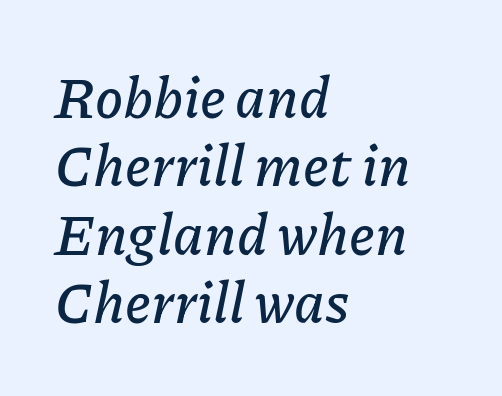
The image shows 57 px text type, italic (leaning right); set left-aligned, line spacing 1.2x, normal letter spacing, not underlined; low stroke contrast and a medium x-height.
